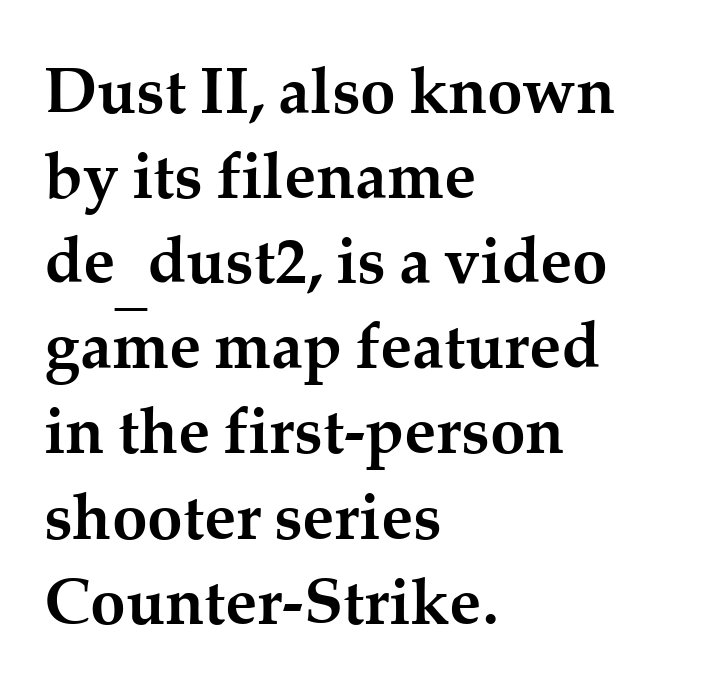
{"serif": "yes", "italic": "no", "bold": "yes", "weight": "semibold", "width": "normal", "stroke_contrast": "medium", "x_height": "medium", "monospaced": "no", "underline": "no", "align": "left", "line_spacing": "normal", "line_spacing_ratio": 1.33, "letter_spacing": "normal", "letter_spacing_em": 0.0, "glyph_px": 64}
